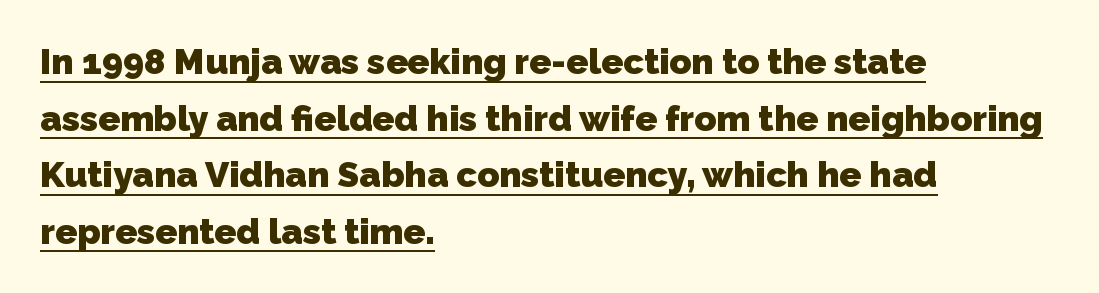
A normal amount of white space separates one row of letters from the next. Typeset ragged right — the left edge is the straight one. The glyphs in this specimen are sans serif. Tracking value appears to be zero — textbook default spacing.
